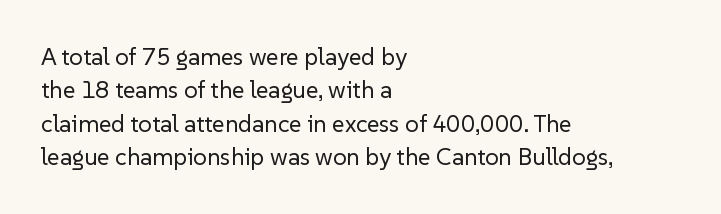
{"italic": "no", "bold": "no", "underline": "no", "align": "left", "line_spacing": "normal", "line_spacing_ratio": 1.39, "letter_spacing": "normal", "letter_spacing_em": 0.0, "glyph_px": 24}
